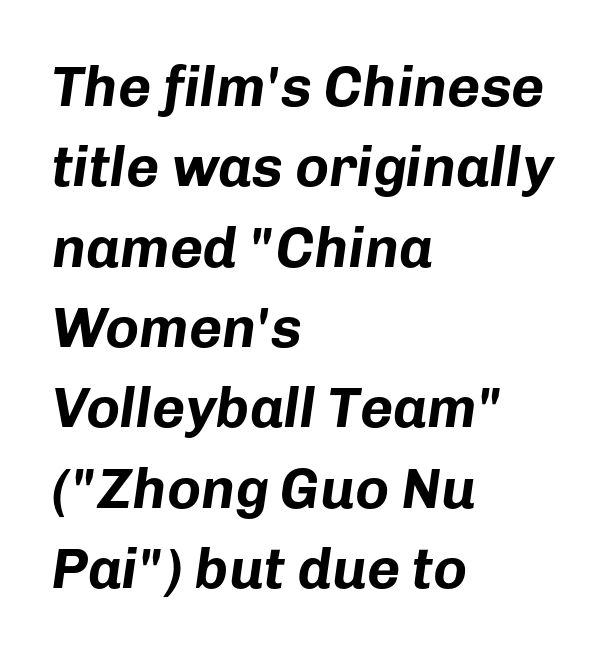
Q: Is the text bold? A: Yes.
Q: Is the text italic (slanted)? A: Yes, it leans right by about 8 degrees.
Q: Is the text underlined? A: No.
Q: How is the paragraph aligned? A: Left-aligned.
Q: Is the spacing between letters normal or unusually wide? A: Normal.
Q: Is the spacing between lines tight, normal or loose? A: Normal.
Q: Width (condensed, normal, or wide)? A: Normal.
Q: Stroke contrast? A: Low.
Q: x-height? A: Medium.
Q: Monospaced? A: No.
